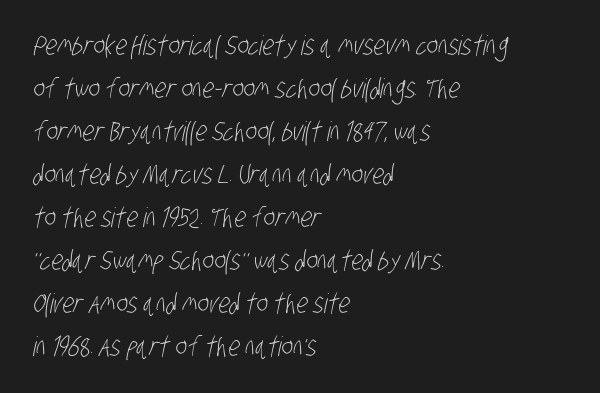
Q: Is the text bold? A: No.
Q: Is the text underlined? A: No.
Q: How is the paragraph aligned? A: Left-aligned.
Q: Is the spacing between letters normal or unusually wide? A: Normal.
Q: Is the spacing between lines tight, normal or loose? A: Normal.
